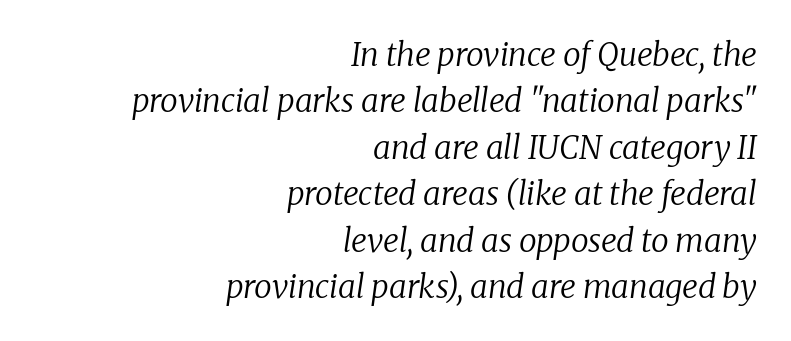
The font family rendered here belongs to the serif group. The face used here has a pronounced slope to its letters. Caption: standard tracking, unaltered. Here the designer chose a conventional face with non-uniform glyph widths. Honestly, there is no underline to notice here at all. The line-height multiplier appears to be the usual default.
